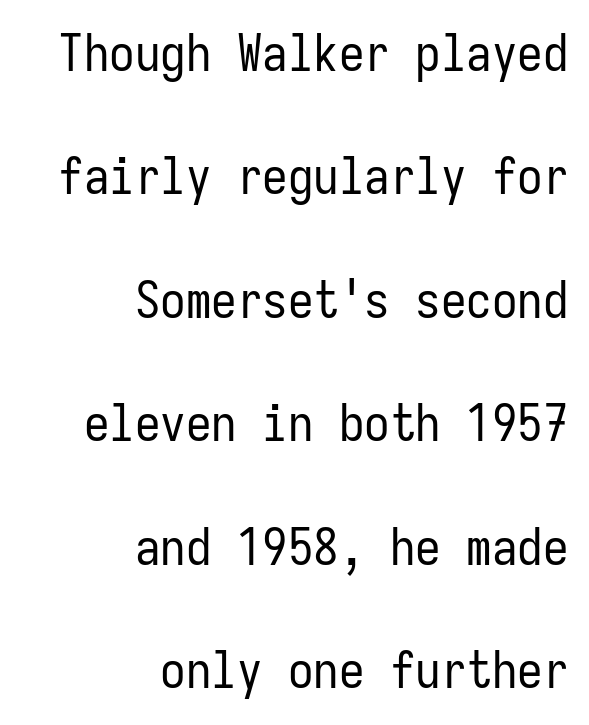
{"serif": "no", "italic": "no", "bold": "no", "weight": "regular", "width": "condensed", "stroke_contrast": "low", "x_height": "medium", "monospaced": "yes", "underline": "no", "align": "right", "line_spacing": "loose", "line_spacing_ratio": 2.42, "letter_spacing": "normal", "letter_spacing_em": 0.0, "glyph_px": 51}
